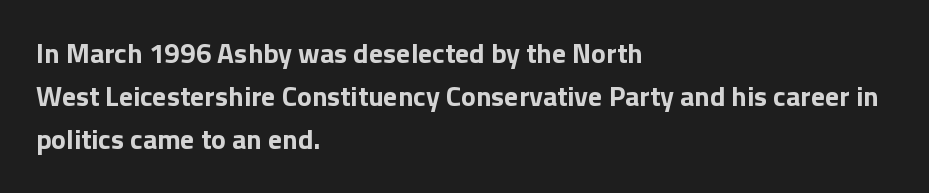
{"serif": "no", "italic": "no", "bold": "yes", "weight": "bold", "width": "normal", "stroke_contrast": "low", "x_height": "medium", "monospaced": "no", "underline": "no", "align": "left", "line_spacing": "normal", "line_spacing_ratio": 1.54, "letter_spacing": "normal", "letter_spacing_em": 0.0, "glyph_px": 28}
